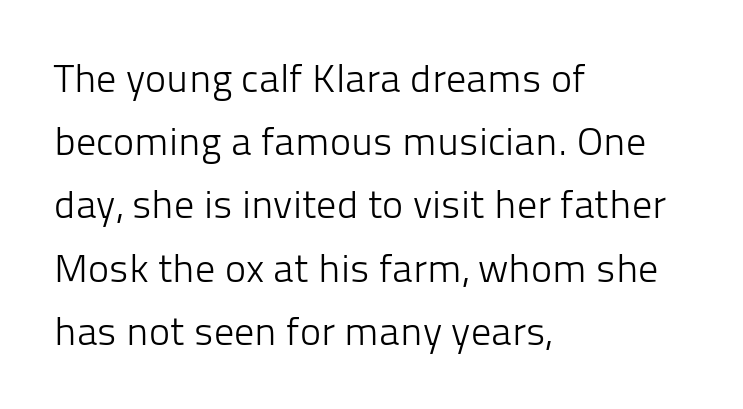
Q: Is the text bold? A: No.
Q: Is the text italic (slanted)? A: No, it is upright.
Q: Is the typeface a serif or a sans-serif typeface? A: Sans-serif.
Q: Is the text underlined? A: No.
Q: How is the paragraph aligned? A: Left-aligned.
Q: Is the spacing between letters normal or unusually wide? A: Normal.
Q: Is the spacing between lines tight, normal or loose? A: Normal.
Q: Width (condensed, normal, or wide)? A: Normal.
Q: Stroke contrast? A: Low.
Q: x-height? A: Medium.
Q: Monospaced? A: No.
